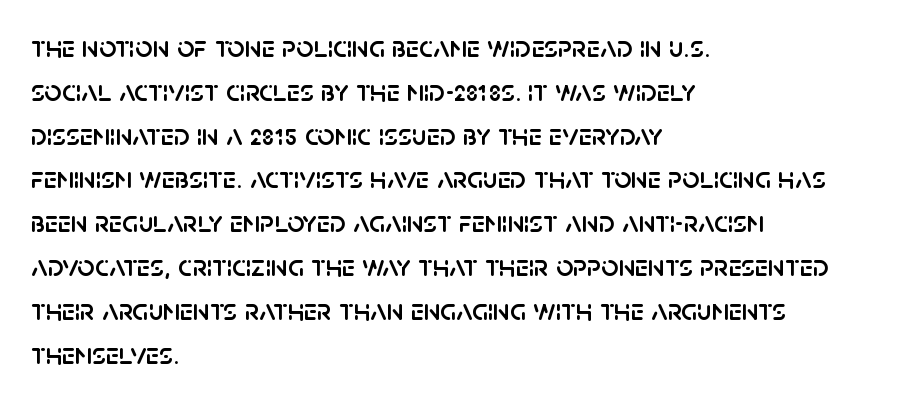
If you drew a ruler down the left edge, every line would touch it. Ordinary non-slanted type is in use. Summary of vertical rhythm: regular, with standard interline spacing. The rendering uses natural spacing where letterforms have individual widths.
